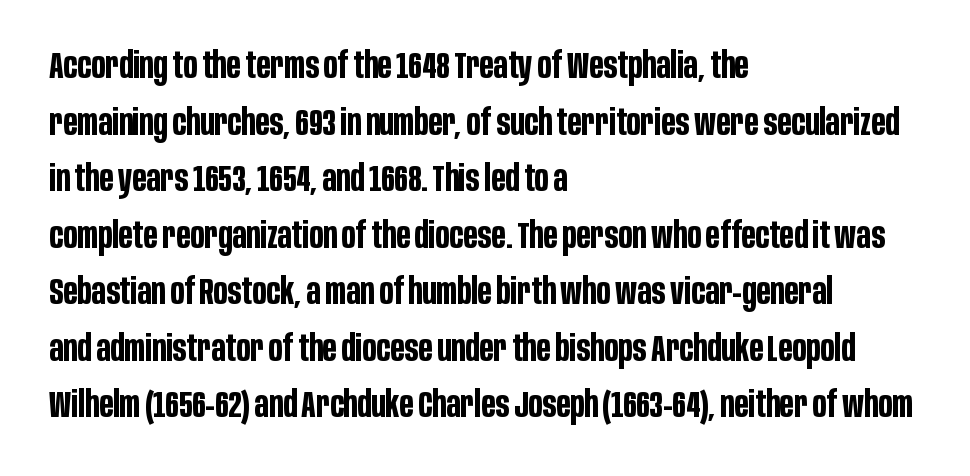
Tracking value appears to be zero — textbook default spacing. Look at the stroke-to-counter ratio: heavy, a bold. These lines were composed using upright roman letters. Leading matches the norm, producing a regular column. Nothing sits at the stroke ends, so this counts as sans-serif.
